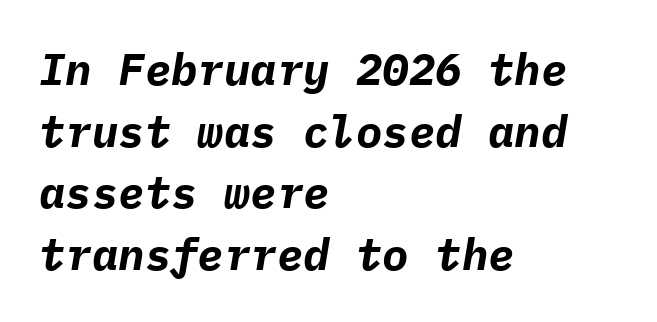
The image shows 44 px bold type, italic (leaning right), monospaced; set left-aligned, normal line spacing (1.4x), normal letter spacing, not underlined; low stroke contrast and a medium x-height.
